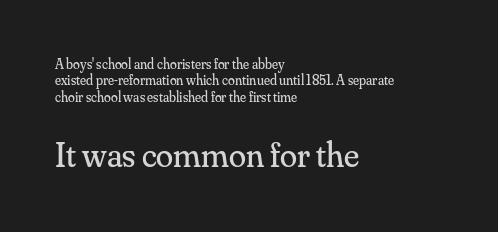
This rendering features lettering with no underline. Does the bottom block carry the larger type? Yes, it does. You could call the tracking neutral — neither tight nor loose. If you drew a line through each stem, it would be perfectly vertical. The cut favours lightness, reaching ordinary text weight at its darkest.
